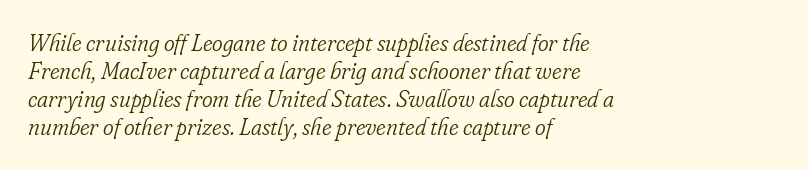
The image shows 23 px text type, italic (leaning right); set left-aligned, line spacing 1.22x, normal letter spacing, not underlined.
